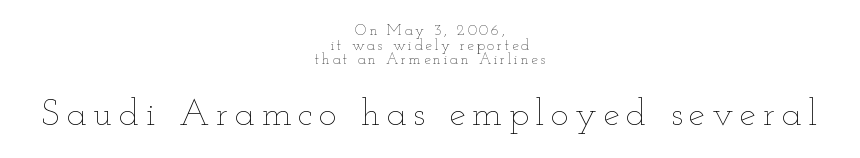
Stem width sits at or under what a default text font uses. Whoever set this made the second block the dominant, larger element. Clear beneath every line of the passage. The setting favours the middle, as headings and verse often do.
